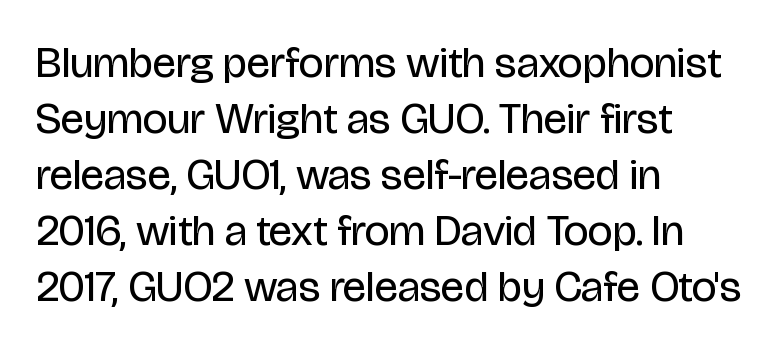
Q: Is the text bold? A: No.
Q: Is the text italic (slanted)? A: No, it is upright.
Q: Is the typeface a serif or a sans-serif typeface? A: Sans-serif.
Q: Is the text underlined? A: No.
Q: How is the paragraph aligned? A: Left-aligned.
Q: Is the spacing between letters normal or unusually wide? A: Normal.
Q: Is the spacing between lines tight, normal or loose? A: Normal.
Q: Width (condensed, normal, or wide)? A: Condensed.
Q: Stroke contrast? A: Low.
Q: x-height? A: Large.
Q: Monospaced? A: No.
